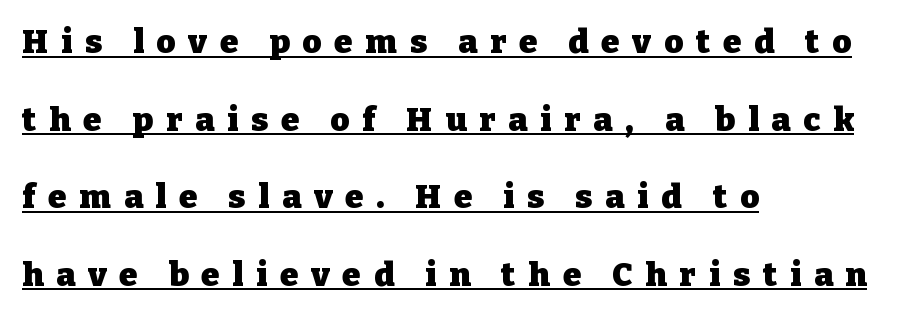
Q: Is the text bold? A: Yes.
Q: Is the text italic (slanted)? A: No, it is upright.
Q: Is the typeface a serif or a sans-serif typeface? A: Serif.
Q: Is the text underlined? A: Yes.
Q: How is the paragraph aligned? A: Left-aligned.
Q: Is the spacing between letters normal or unusually wide? A: Unusually wide.
Q: Is the spacing between lines tight, normal or loose? A: Loose.
Q: Width (condensed, normal, or wide)? A: Normal.
Q: Stroke contrast? A: Low.
Q: x-height? A: Medium.
Q: Monospaced? A: No.
